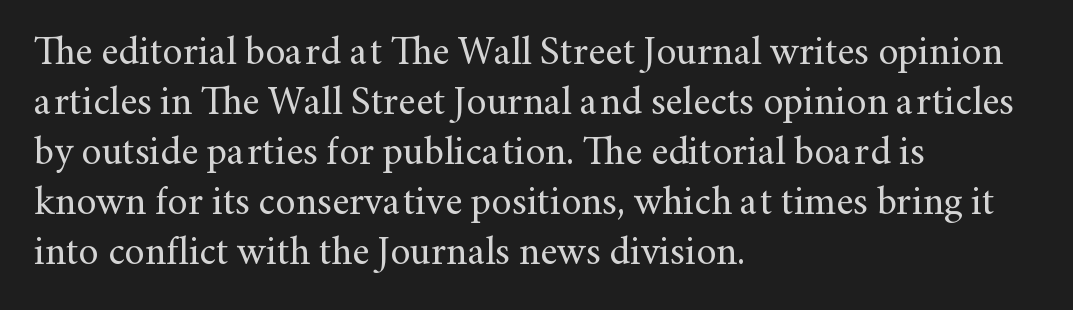
Q: Is the text bold? A: No.
Q: Is the text italic (slanted)? A: No, it is upright.
Q: Is the typeface a serif or a sans-serif typeface? A: Serif.
Q: Is the text underlined? A: No.
Q: How is the paragraph aligned? A: Left-aligned.
Q: Is the spacing between letters normal or unusually wide? A: Normal.
Q: Is the spacing between lines tight, normal or loose? A: Normal.
Q: Width (condensed, normal, or wide)? A: Normal.
Q: Stroke contrast? A: Medium.
Q: x-height? A: Small.
Q: Monospaced? A: No.
